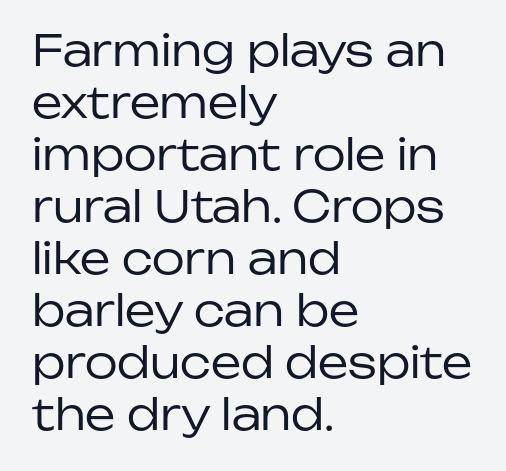
{"serif": "no", "italic": "no", "bold": "no", "weight": "regular", "width": "normal", "stroke_contrast": "low", "x_height": "medium", "monospaced": "no", "underline": "no", "align": "left", "line_spacing_ratio": 1.21, "letter_spacing": "normal", "letter_spacing_em": 0.0, "glyph_px": 43}
